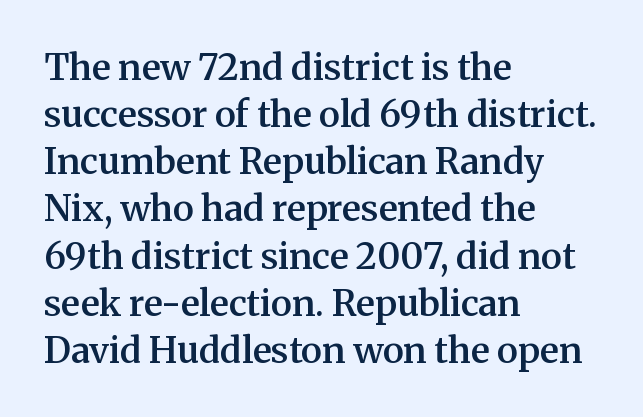
Rendered with straight, roman letterforms. Spacing between characters is what you'd get straight out of the box. The gap between lines stays unmarked. Unlike a clean sans, this face finishes its strokes with serifs. Students, observe: this is what conventionally led text looks like.
